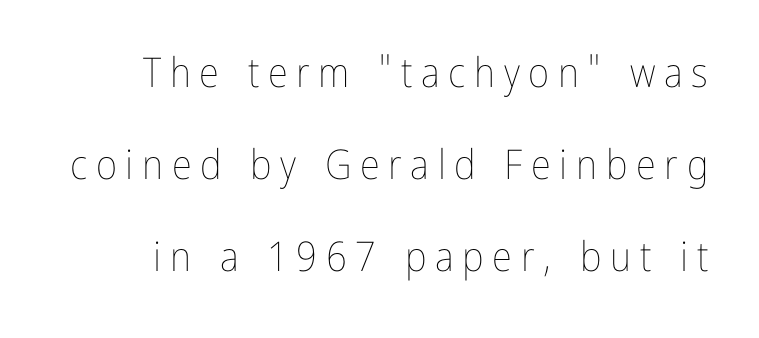
The image shows 41 px thin, condensed type, upright; set loose line spacing (2.24x), unusually wide letter spacing (+0.21 em), not underlined; low stroke contrast and a medium x-height.
